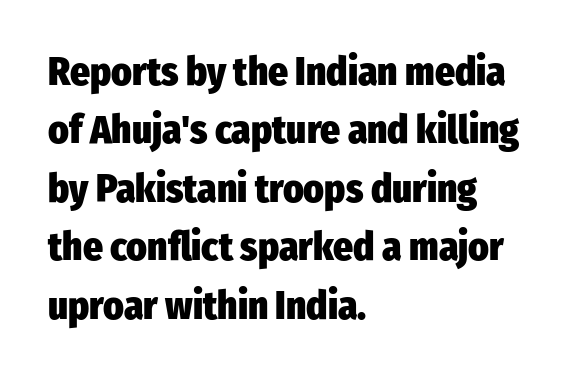
The image shows 39 px heavy, condensed sans-serif type, upright; set left-aligned, normal line spacing (1.5x), normal letter spacing, not underlined; low stroke contrast and a medium x-height.
